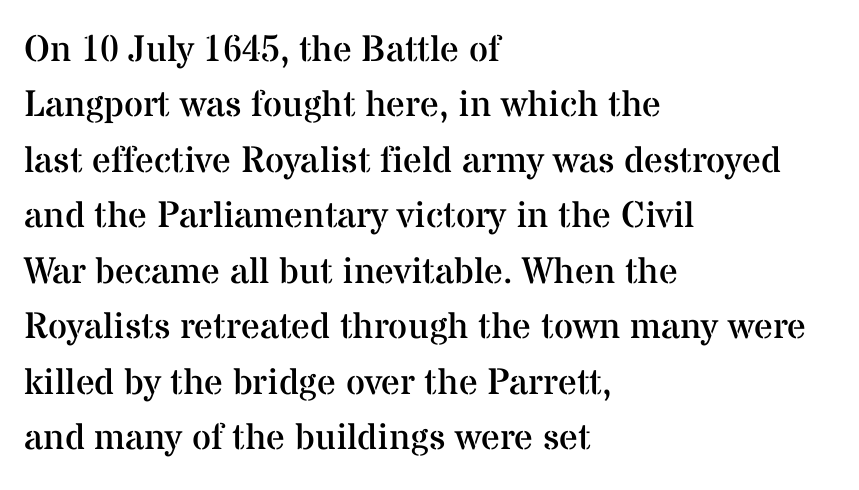
The image shows 37 px regular-weight serif type, upright; set left-aligned, normal line spacing (1.5x), normal letter spacing, not underlined; medium stroke contrast and a medium x-height.
